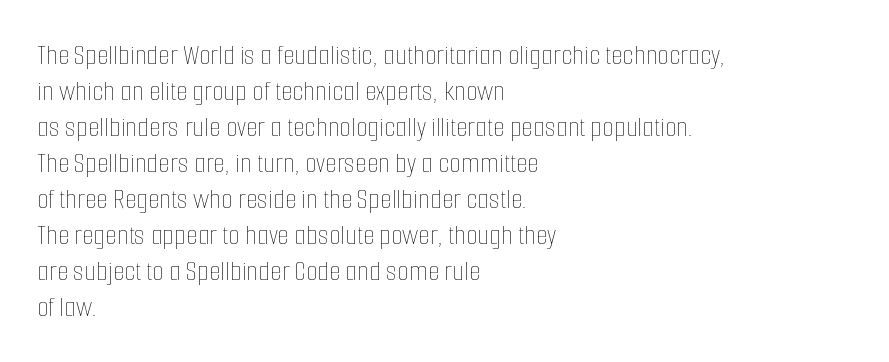
{"italic": "no", "bold": "no", "weight": "thin", "width": "condensed", "stroke_contrast": "low", "x_height": "medium", "monospaced": "no", "underline": "no", "align": "left", "line_spacing_ratio": 1.2, "letter_spacing": "normal", "letter_spacing_em": 0.0, "glyph_px": 30}
